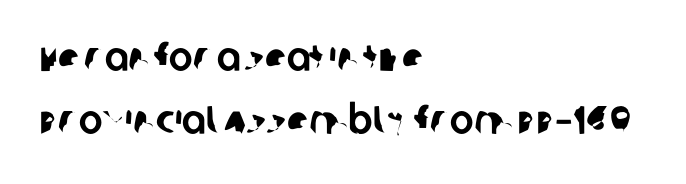
{"serif": "no", "width": "normal", "stroke_contrast": "low", "x_height": "large", "monospaced": "no", "underline": "no", "align": "left", "line_spacing": "normal", "line_spacing_ratio": 1.58, "letter_spacing": "normal", "letter_spacing_em": 0.0, "glyph_px": 40}
